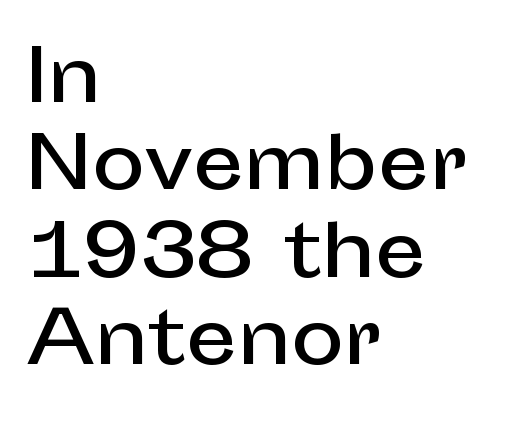
The image shows 71 px sans-serif type, upright; set left-aligned, line spacing 1.23x, normal letter spacing, not underlined; low stroke contrast and a medium x-height.
